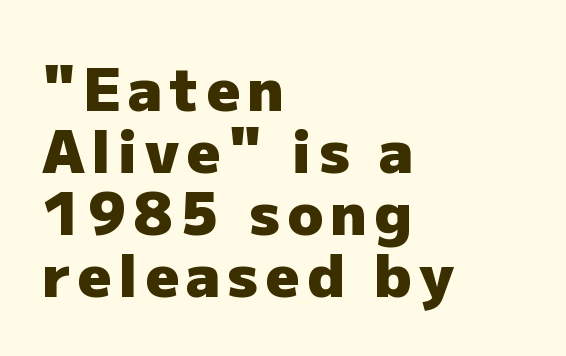
Q: Is the text bold? A: Yes.
Q: Is the text italic (slanted)? A: No, it is upright.
Q: Is the typeface a serif or a sans-serif typeface? A: Sans-serif.
Q: Is the text underlined? A: No.
Q: How is the paragraph aligned? A: Left-aligned.
Q: Is the spacing between lines tight, normal or loose? A: Tight.
Q: Width (condensed, normal, or wide)? A: Normal.
Q: Stroke contrast? A: Low.
Q: x-height? A: Medium.
Q: Monospaced? A: No.
